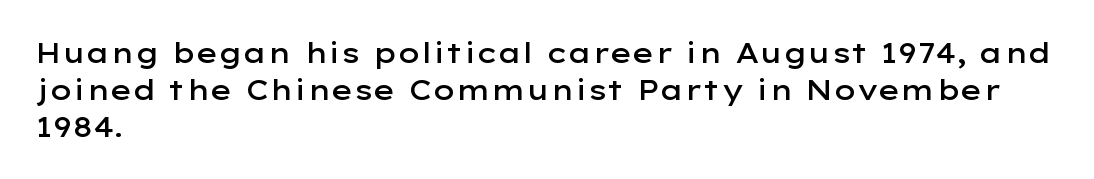
Q: Is the text bold? A: Semi-bold.
Q: Is the text italic (slanted)? A: No, it is upright.
Q: Is the typeface a serif or a sans-serif typeface? A: Sans-serif.
Q: Is the text underlined? A: No.
Q: How is the paragraph aligned? A: Left-aligned.
Q: Is the spacing between letters normal or unusually wide? A: Normal.
Q: Is the spacing between lines tight, normal or loose? A: Normal.
Q: Width (condensed, normal, or wide)? A: Wide.
Q: Stroke contrast? A: Low.
Q: x-height? A: Medium.
Q: Monospaced? A: No.
